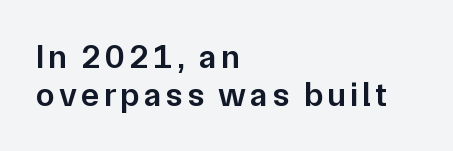
The image shows 34 px semibold sans-serif type, upright; set left-aligned, tight line spacing (1.11x), not underlined; low stroke contrast and a medium x-height.
